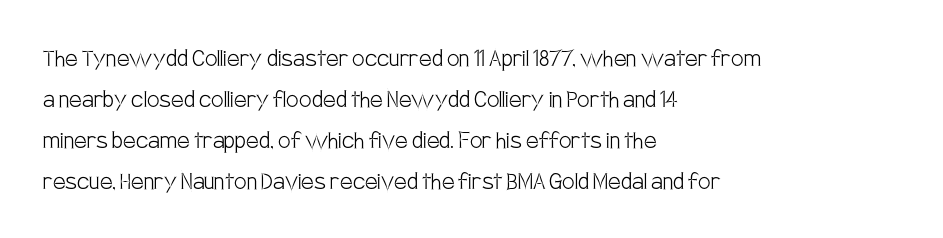
The image shows 28 px light, condensed sans-serif type, upright; set left-aligned, normal line spacing (1.46x), normal letter spacing, not underlined; low stroke contrast and a large x-height.
